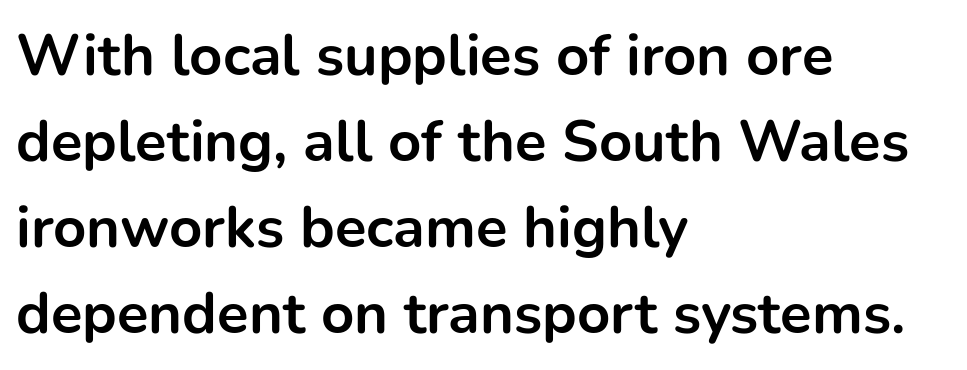
These lines are rendered in a variable-pitch font. The compositor pushed each line to the left boundary. You'd pick this weight for a headline — it's a proper bold. Compared with typical paragraphs, the rows here are spaced about the same. Italic? Not at all — the glyphs are vertical. A typesetter would call this zero additional tracking.
